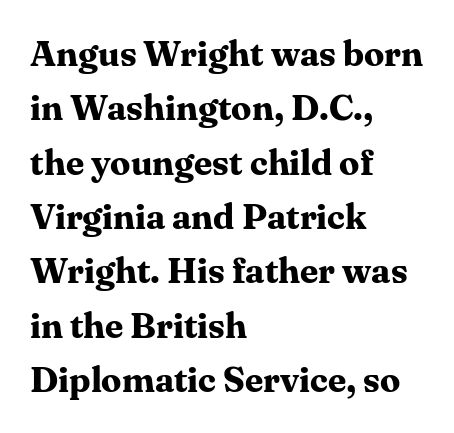
Is this a fixed-width face? No — the glyphs have proportional, varying widths. The rag falls on the right side of this text block. The gaps between neighbouring characters are ordinary and unremarkable. What's the leading like? Ordinary, nothing unusual.
